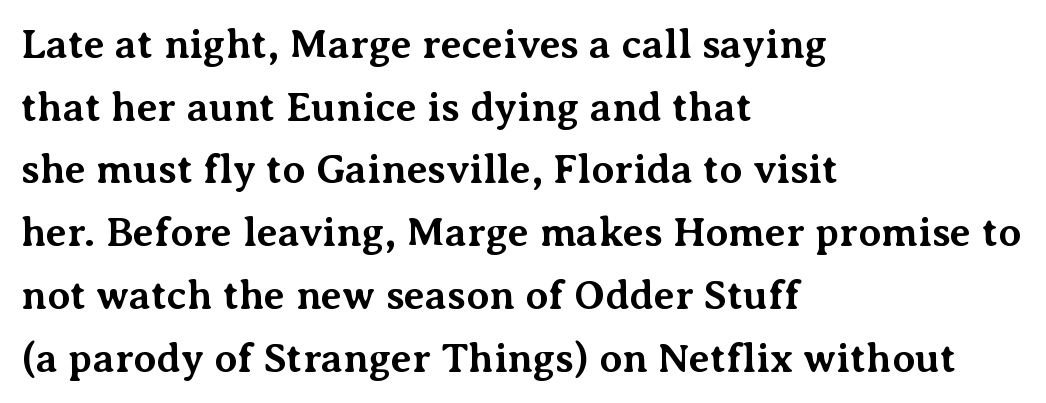
{"serif": "yes", "italic": "no", "bold": "yes", "weight": "bold", "width": "normal", "stroke_contrast": "medium", "x_height": "medium", "monospaced": "no", "underline": "no", "align": "left", "line_spacing": "normal", "line_spacing_ratio": 1.53, "letter_spacing": "normal", "letter_spacing_em": 0.0, "glyph_px": 41}
